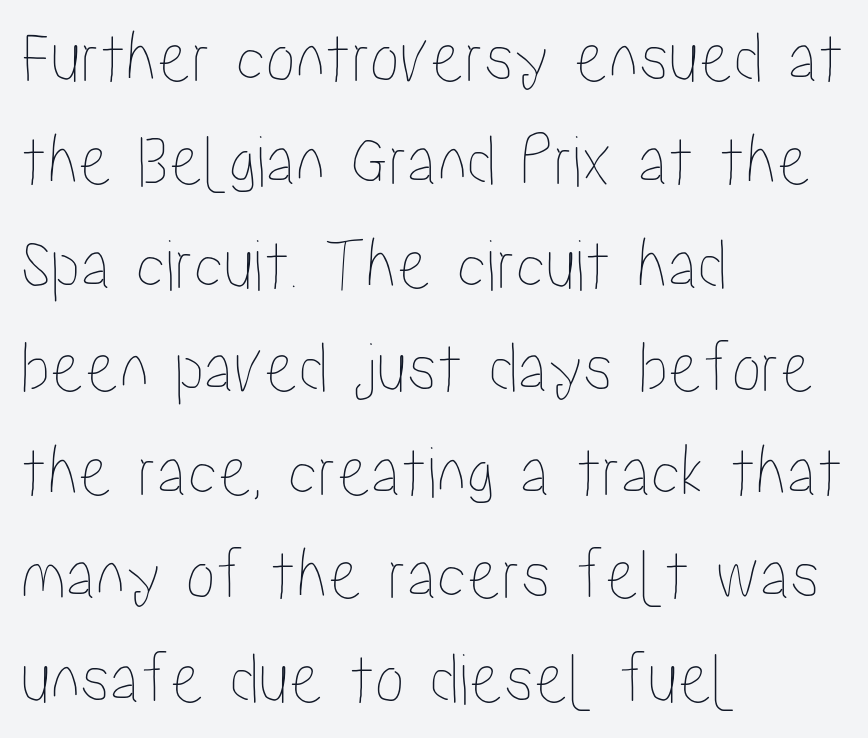
{"italic": "no", "width": "condensed", "stroke_contrast": "low", "x_height": "medium", "monospaced": "no", "underline": "no", "align": "left", "line_spacing": "normal", "line_spacing_ratio": 1.38, "letter_spacing": "normal", "letter_spacing_em": 0.0, "glyph_px": 75}
